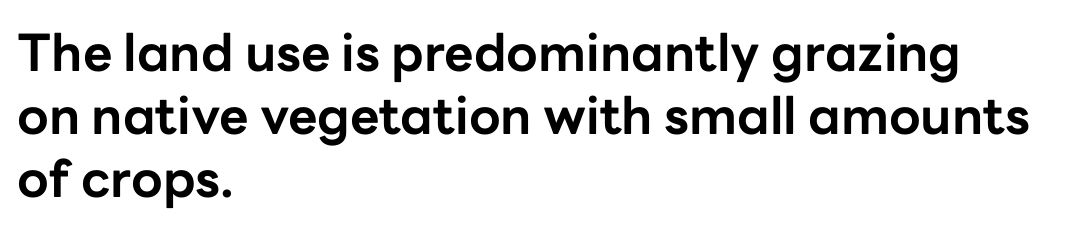
Q: Is the text bold? A: Yes.
Q: Is the text italic (slanted)? A: No, it is upright.
Q: Is the typeface a serif or a sans-serif typeface? A: Sans-serif.
Q: Is the text underlined? A: No.
Q: How is the paragraph aligned? A: Left-aligned.
Q: Is the spacing between letters normal or unusually wide? A: Normal.
Q: Width (condensed, normal, or wide)? A: Normal.
Q: Stroke contrast? A: Low.
Q: x-height? A: Medium.
Q: Monospaced? A: No.
